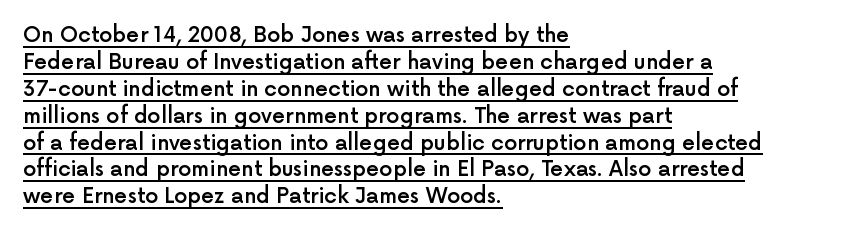
{"italic": "no", "bold": "semi", "underline": "yes", "align": "left", "line_spacing": "normal", "line_spacing_ratio": 1.28, "letter_spacing": "normal", "letter_spacing_em": 0.0, "glyph_px": 21}
